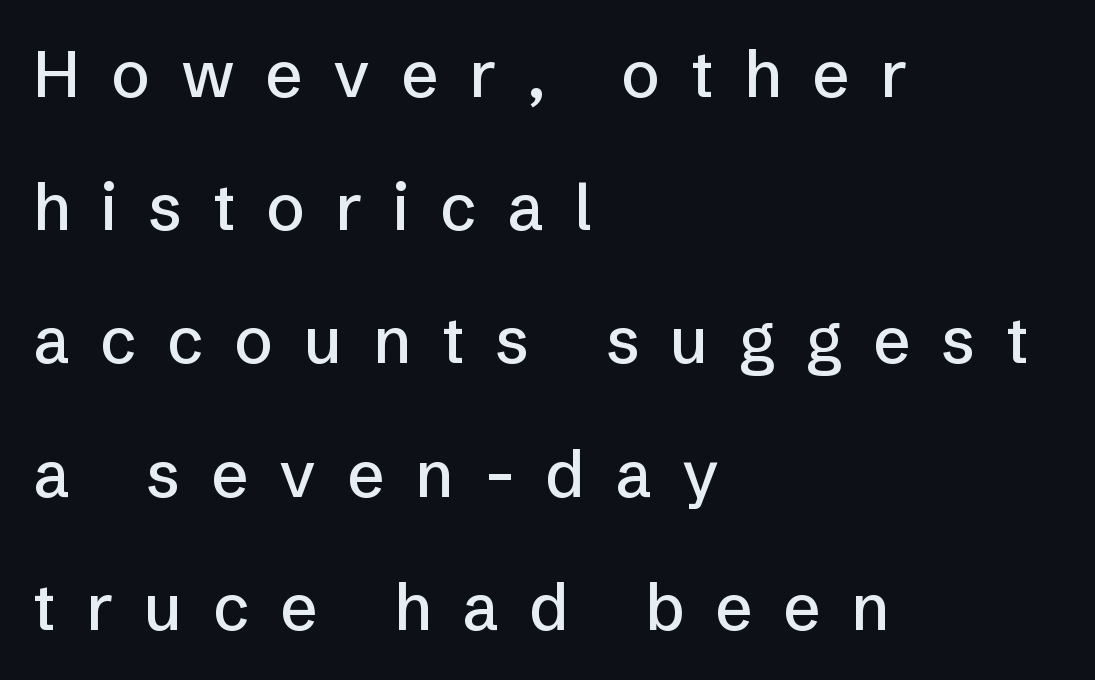
Q: Is the text italic (slanted)? A: No, it is upright.
Q: Is the typeface a serif or a sans-serif typeface? A: Sans-serif.
Q: Is the text underlined? A: No.
Q: How is the paragraph aligned? A: Left-aligned.
Q: Is the spacing between letters normal or unusually wide? A: Unusually wide.
Q: Is the spacing between lines tight, normal or loose? A: Loose.
Q: Width (condensed, normal, or wide)? A: Normal.
Q: Stroke contrast? A: Low.
Q: x-height? A: Medium.
Q: Monospaced? A: No.
